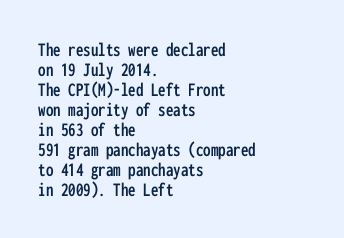
{"italic": "no", "underline": "no", "align": "left", "line_spacing": "tight", "line_spacing_ratio": 1.0, "letter_spacing": "normal", "letter_spacing_em": 0.0, "glyph_px": 20}
